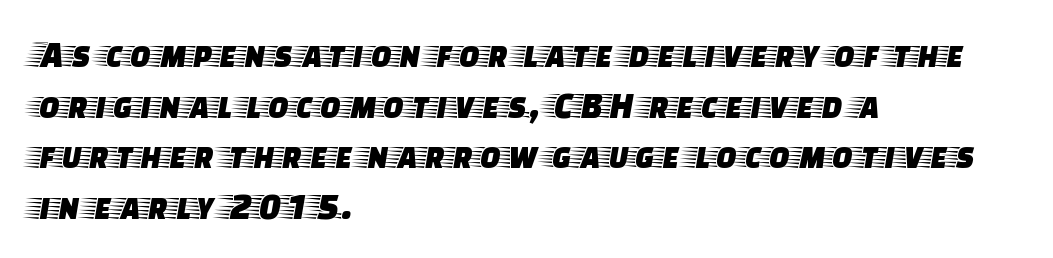
{"serif": "yes", "width": "wide", "stroke_contrast": "low", "x_height": "large", "monospaced": "no", "underline": "no", "align": "left", "line_spacing": "normal", "line_spacing_ratio": 1.33, "letter_spacing": "normal", "letter_spacing_em": 0.0, "glyph_px": 38}
